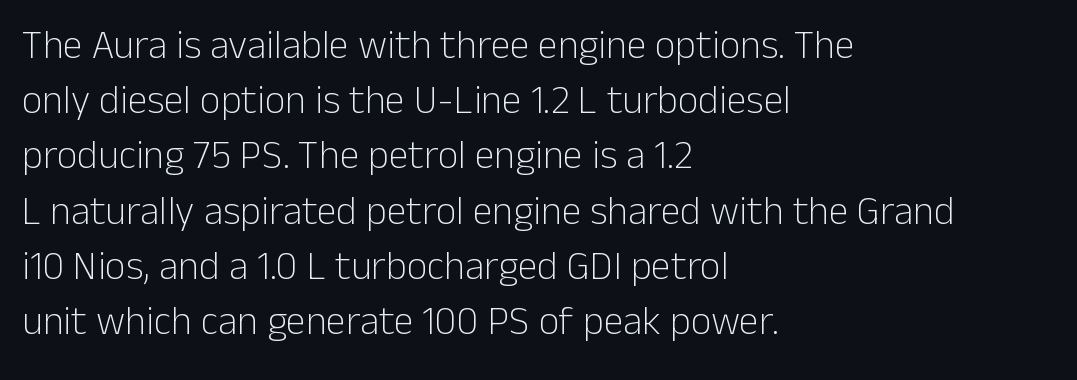
Are there feet on the stems? There aren't — it's a sans. Standard letterfit; no display-style spreading of the glyphs. In terms of leading, this rendering sits right in the middle. Ascenders rise straight up at ninety degrees.
